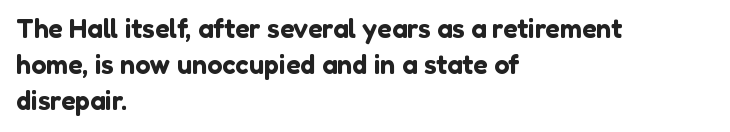
The image shows 27 px text type, upright; set left-aligned, normal line spacing (1.33x), normal letter spacing, not underlined.
